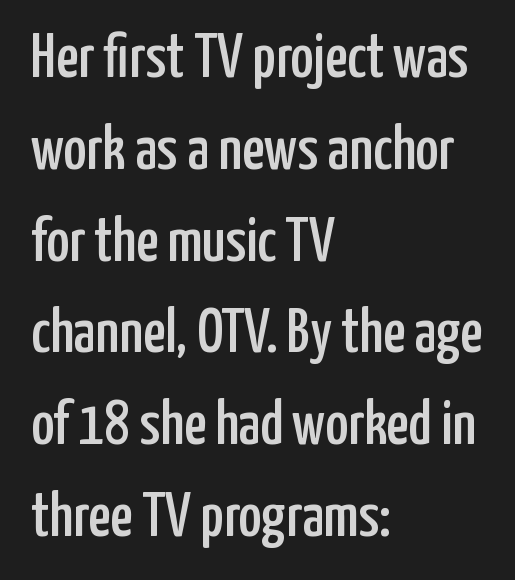
The image shows 62 px condensed sans-serif type, upright; set left-aligned, normal line spacing (1.48x), normal letter spacing, not underlined; low stroke contrast and a medium x-height.
